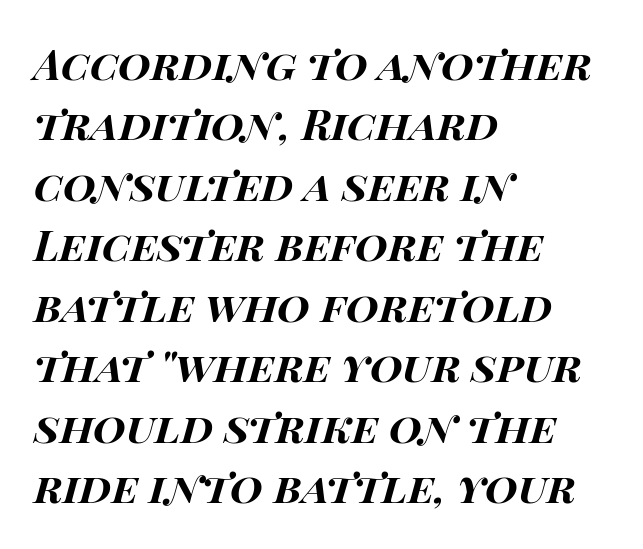
The image shows 42 px bold, wide type, italic (leaning right); set left-aligned, normal line spacing (1.44x), normal letter spacing, not underlined; high stroke contrast and a large x-height.
